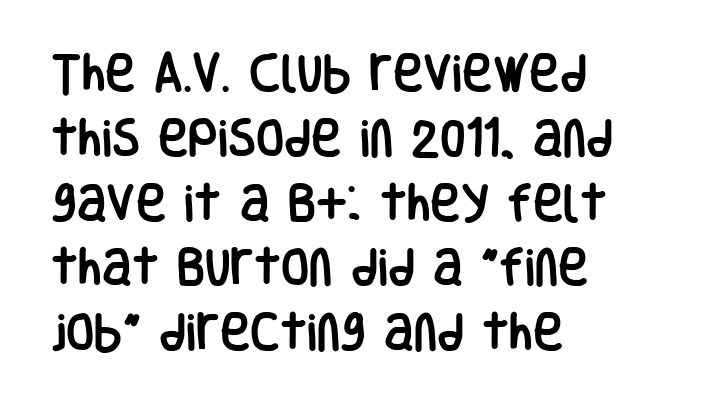
{"serif": "no", "italic": "no", "width": "condensed", "stroke_contrast": "low", "x_height": "large", "monospaced": "no", "underline": "no", "align": "left", "line_spacing": "normal", "line_spacing_ratio": 1.58, "letter_spacing": "normal", "letter_spacing_em": 0.0, "glyph_px": 41}
